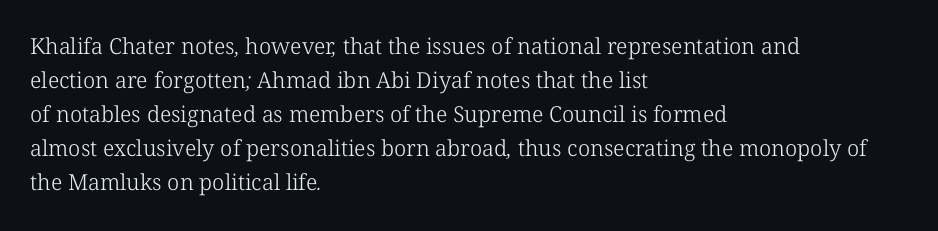
Q: Is the text bold? A: No.
Q: Is the text underlined? A: No.
Q: How is the paragraph aligned? A: Left-aligned.
Q: Is the spacing between letters normal or unusually wide? A: Normal.
Q: Is the spacing between lines tight, normal or loose? A: Normal.
